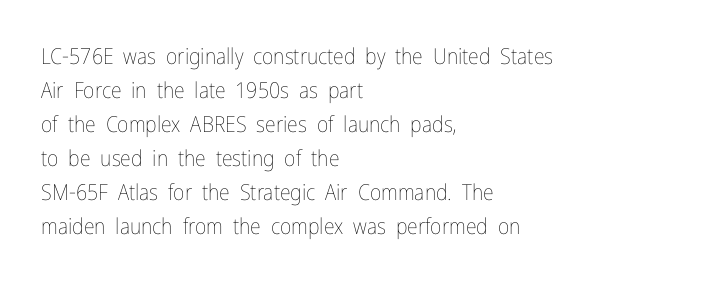
Q: Is the text bold? A: No.
Q: Is the text italic (slanted)? A: No, it is upright.
Q: Is the text underlined? A: No.
Q: How is the paragraph aligned? A: Left-aligned.
Q: Is the spacing between letters normal or unusually wide? A: Normal.
Q: Is the spacing between lines tight, normal or loose? A: Normal.
